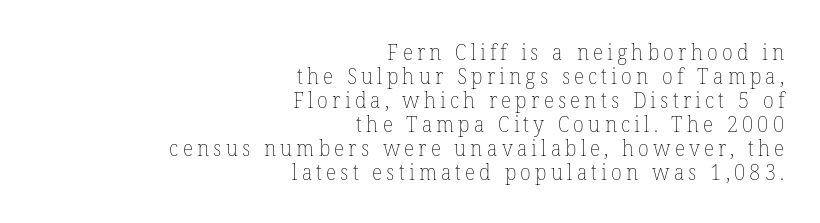
Each stroke keeps to a modest, everyday thickness or less. Nobody drew a line under any word here. Does the leading feel generous? Not at all — it's pinched. The font's upright variant was chosen for this text.
